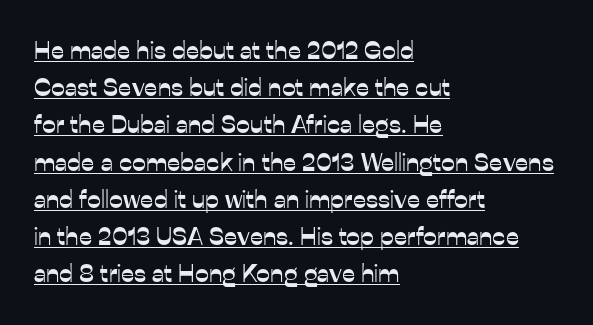
The block of text has a typical density, with ordinary space between rows. Glance below the letters and you will spot a drawn line. Default kerning and tracking; the words read as compact shapes. Reading down the block, your eye returns to a fixed left position each line.
